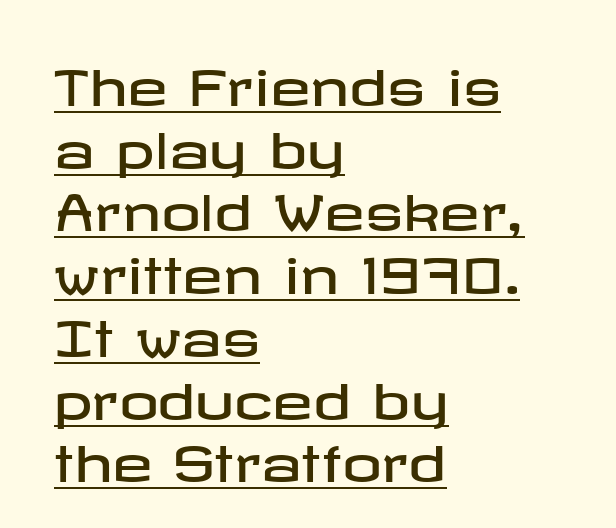
Q: Is the text italic (slanted)? A: No, it is upright.
Q: Is the typeface a serif or a sans-serif typeface? A: Sans-serif.
Q: Is the text underlined? A: Yes.
Q: How is the paragraph aligned? A: Left-aligned.
Q: Is the spacing between letters normal or unusually wide? A: Normal.
Q: Is the spacing between lines tight, normal or loose? A: Normal.
Q: Width (condensed, normal, or wide)? A: Wide.
Q: Stroke contrast? A: Low.
Q: x-height? A: Medium.
